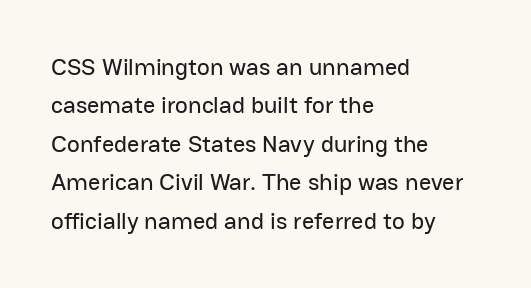
The image shows 24 px text type, upright; set left-aligned, normal line spacing (1.6x), normal letter spacing, not underlined.
